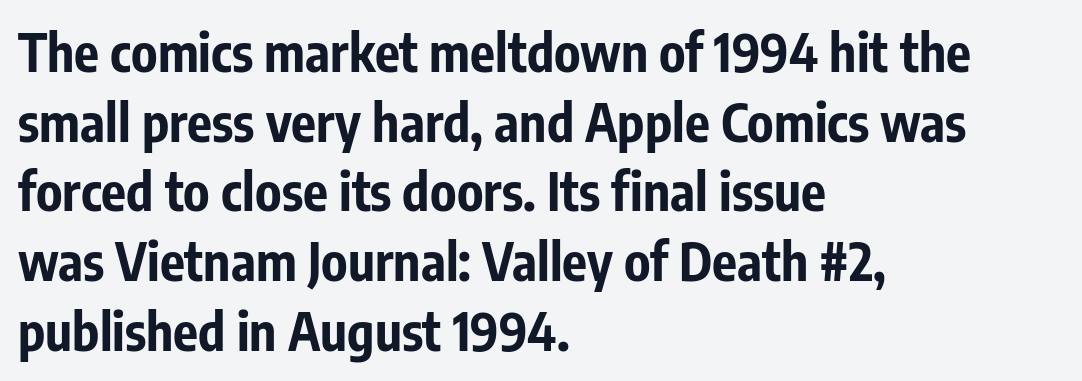
{"serif": "no", "italic": "no", "bold": "yes", "weight": "bold", "width": "condensed", "stroke_contrast": "low", "x_height": "medium", "monospaced": "no", "underline": "no", "align": "left", "line_spacing": "normal", "line_spacing_ratio": 1.34, "letter_spacing": "normal", "letter_spacing_em": 0.0, "glyph_px": 52}
